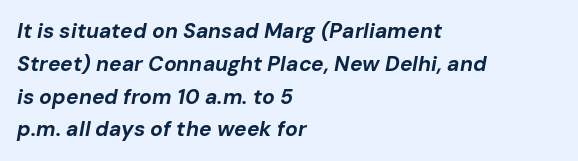
The image shows 21 px bold type, italic (leaning right); set left-aligned, normal line spacing (1.56x), normal letter spacing, not underlined.
